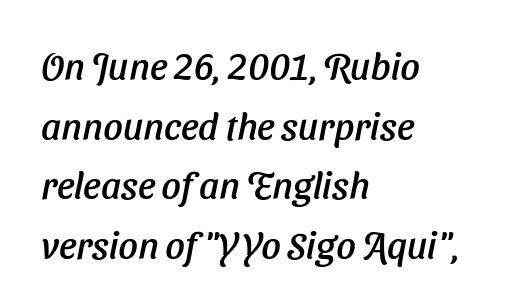
Each new line begins a customary step beneath the previous one. A bare baseline throughout the passage. Teacher's note: observe the even left margin — that is flush-left alignment.
